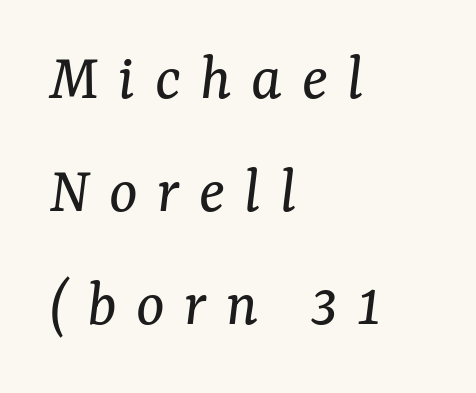
Small tapered or slab feet sit at the stroke ends, so this counts as serif. One-word summary of the alignment: left. If you measured baseline to baseline, you'd find a middling distance. Rule under the text: the space is simply empty.
